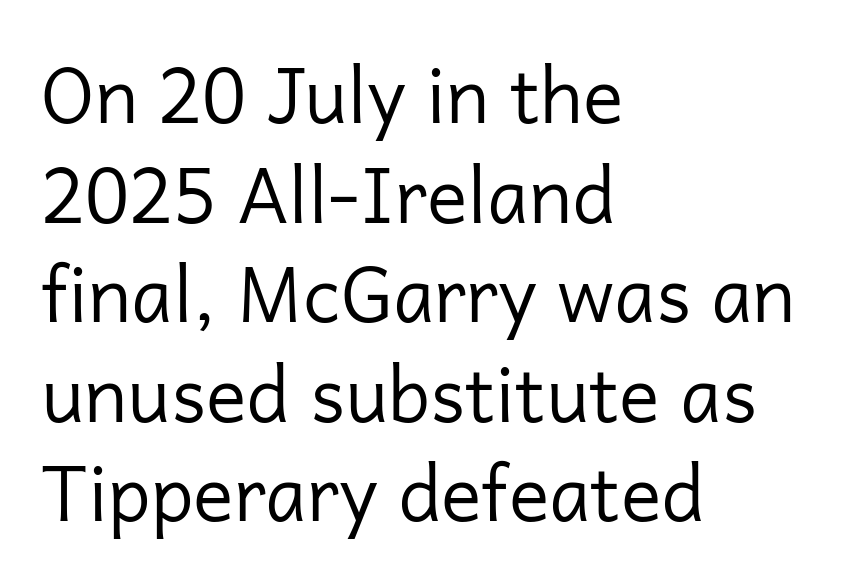
The image shows 76 px regular-weight sans-serif type, upright; set left-aligned, normal line spacing (1.31x), normal letter spacing, not underlined; low stroke contrast and a medium x-height.
